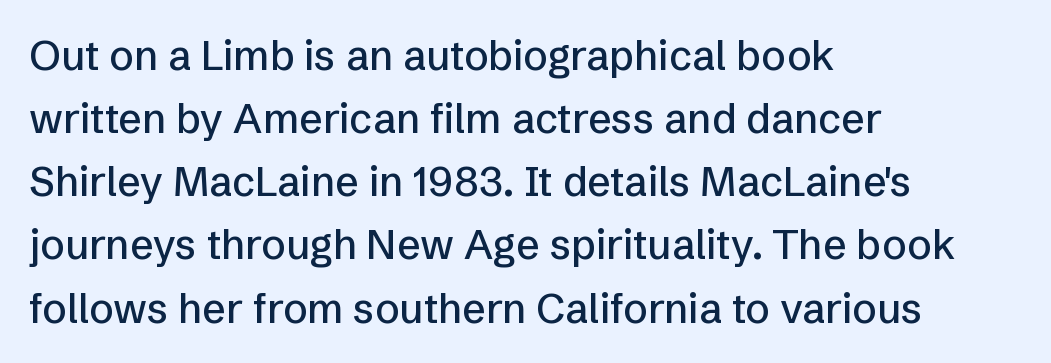
The horizontal fit of the characters is conventional and even. Looks like regular typesetting: each glyph gets only the width it needs. Regarding serifs, this sample does without them. The letters stand upright; this is a roman face. Decoration check: the copy has no underline.
